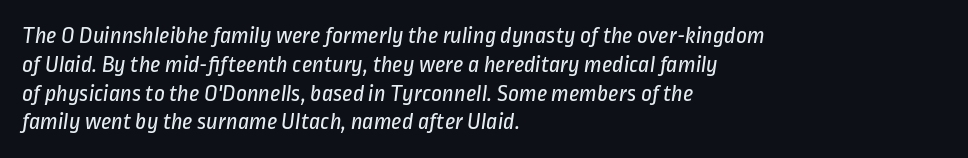
{"bold": "no", "underline": "no", "align": "left", "line_spacing_ratio": 1.2, "letter_spacing": "normal", "letter_spacing_em": 0.0, "glyph_px": 24}
